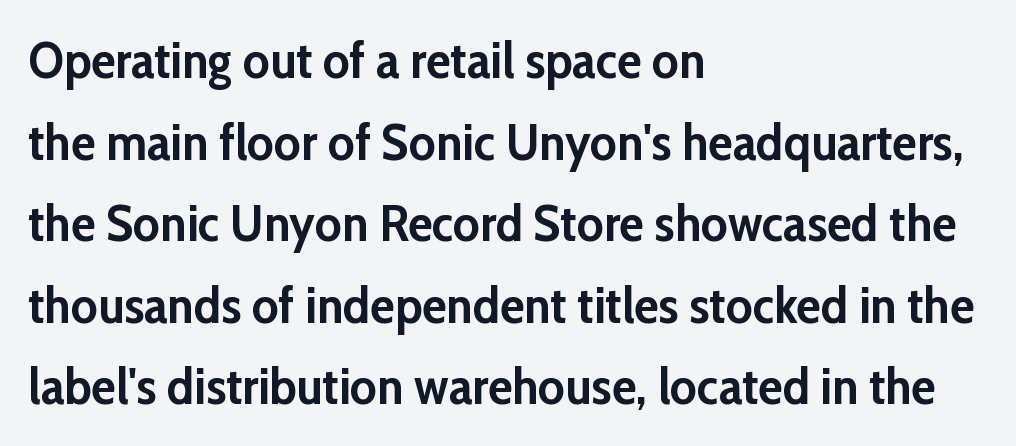
Short and long lines alike share a common starting point at left. The specimen reads as upright at a glance. Rule under the text: the space is simply empty. Rows of type keep a routine distance in the vertical direction. The face used here is proportionally spaced, like ordinary book or web type. In terms of letterform style, serifs are entirely absent.
